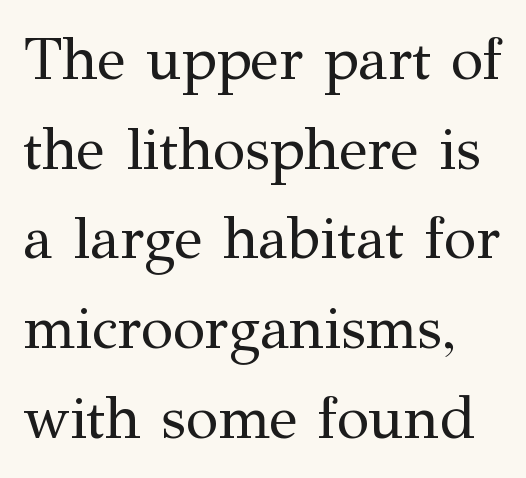
The image shows 59 px regular-weight serif type, upright; set left-aligned, normal line spacing (1.52x), normal letter spacing, not underlined; medium stroke contrast and a medium x-height.
